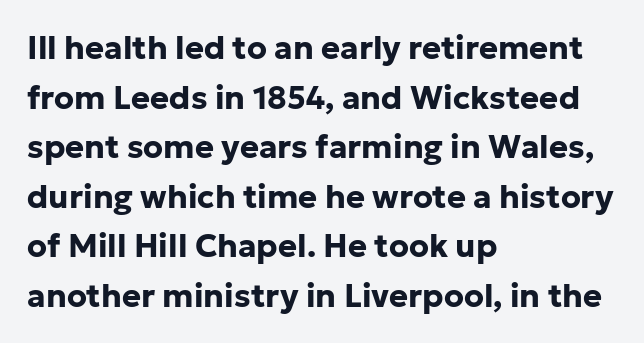
These lines keep a tight, regular rhythm from letter to letter. The block of text has a typical density, with ordinary space between rows. The ragged edge is on the right, which tells us the setting is flush left. Words float on clear page, feet unadorned. The strokes are fattened all the way to bold.
